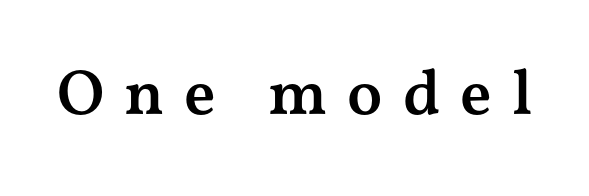
Type without underlining. The lettering stays uniformly vertical, giving the passage a roman look. Note the varied advance widths — an 'i' is clearly narrower than an 'm'. Between one letter and the next there's a generous, obvious gap. This is the in-between weight designers call semibold or demi. What kind of face is this? One with serifs.
